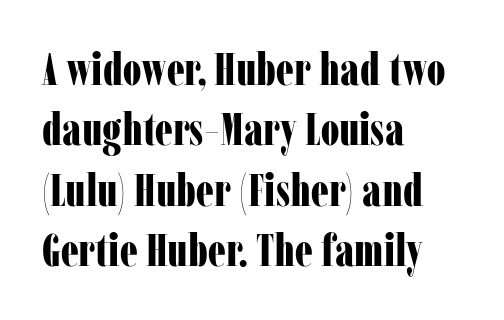
Q: Is the text bold? A: Yes.
Q: Is the text italic (slanted)? A: No, it is upright.
Q: Is the typeface a serif or a sans-serif typeface? A: Serif.
Q: Is the text underlined? A: No.
Q: How is the paragraph aligned? A: Left-aligned.
Q: Is the spacing between letters normal or unusually wide? A: Normal.
Q: Is the spacing between lines tight, normal or loose? A: Normal.
Q: Width (condensed, normal, or wide)? A: Condensed.
Q: Stroke contrast? A: Low.
Q: x-height? A: Medium.
Q: Monospaced? A: No.
